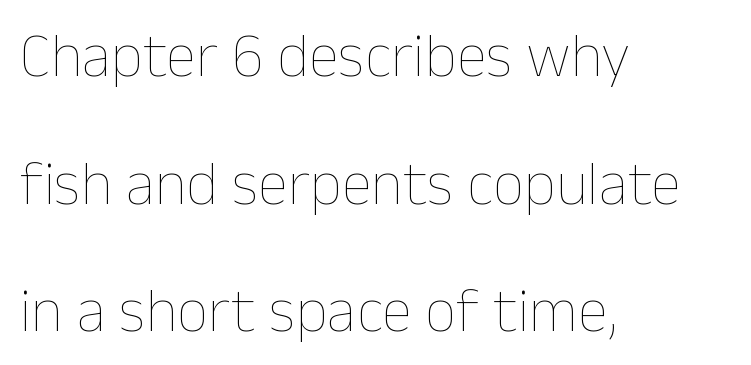
{"italic": "no", "bold": "no", "weight": "thin", "width": "normal", "stroke_contrast": "low", "x_height": "medium", "monospaced": "no", "underline": "no", "align": "left", "line_spacing": "loose", "line_spacing_ratio": 2.06, "letter_spacing": "normal", "letter_spacing_em": 0.0, "glyph_px": 62}
